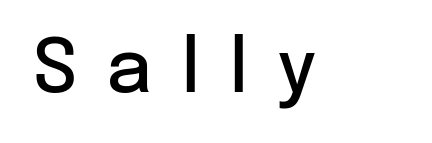
Does the type have serifs? No, each stem ends abruptly. Note the varied advance widths — an 'i' is clearly narrower than an 'm'. Display-style spreading of the glyphs; the letterfit is very open. The baseline area is clear.
